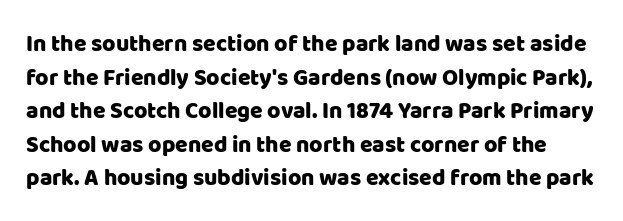
The image shows 23 px text type, upright; set normal line spacing (1.46x), normal letter spacing, not underlined.
